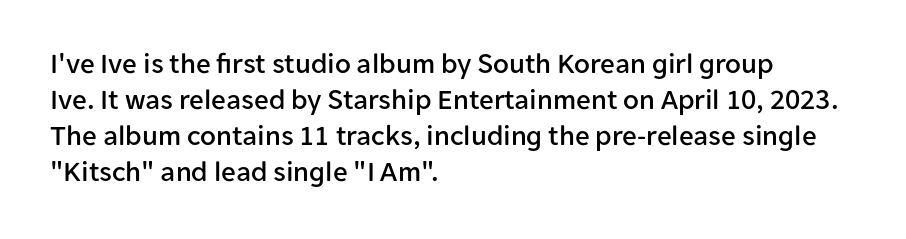
The image shows 29 px sans-serif type, upright; set left-aligned, line spacing 1.24x, normal letter spacing, not underlined; low stroke contrast and a medium x-height.
